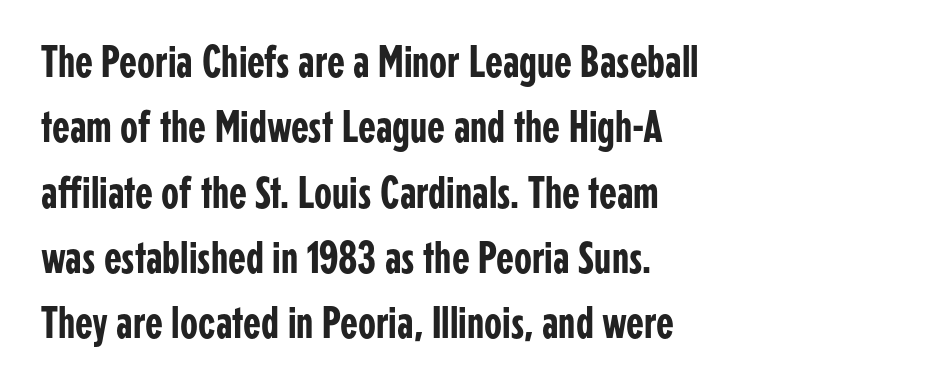
{"serif": "no", "italic": "no", "width": "condensed", "stroke_contrast": "low", "x_height": "medium", "monospaced": "no", "underline": "no", "align": "left", "line_spacing": "normal", "line_spacing_ratio": 1.42, "letter_spacing": "normal", "letter_spacing_em": 0.0, "glyph_px": 46}
